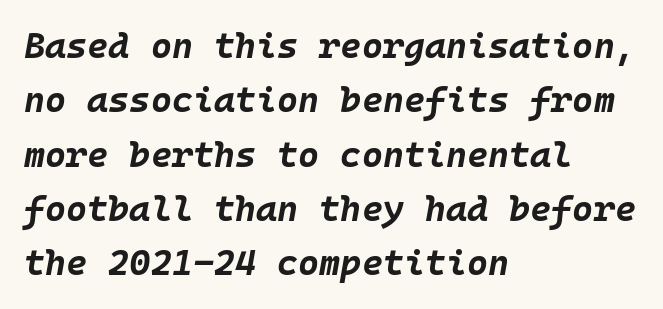
The image shows 36 px bold type, italic (leaning right), monospaced; set left-aligned, normal line spacing (1.51x), normal letter spacing, not underlined; low stroke contrast and a large x-height.
